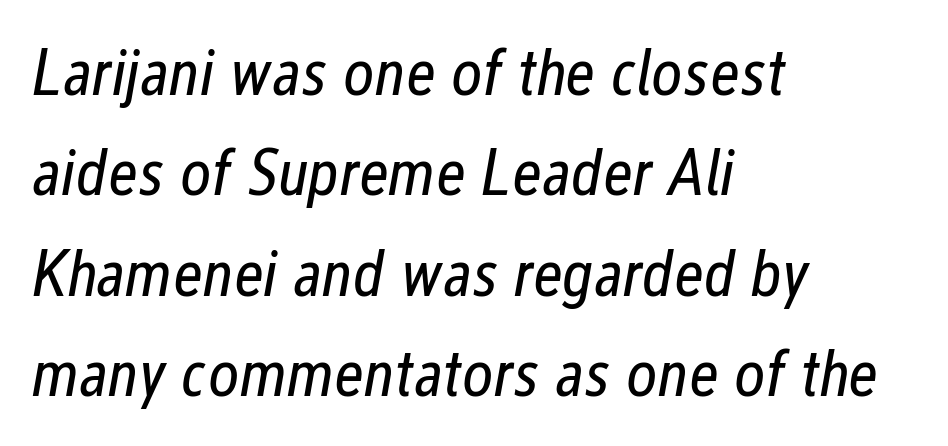
Q: Is the text bold? A: No.
Q: Is the text italic (slanted)? A: Yes, it leans right by about 12 degrees.
Q: Is the text underlined? A: No.
Q: How is the paragraph aligned? A: Left-aligned.
Q: Is the spacing between letters normal or unusually wide? A: Normal.
Q: Is the spacing between lines tight, normal or loose? A: Normal.
Q: Width (condensed, normal, or wide)? A: Condensed.
Q: Stroke contrast? A: Low.
Q: x-height? A: Medium.
Q: Monospaced? A: No.
